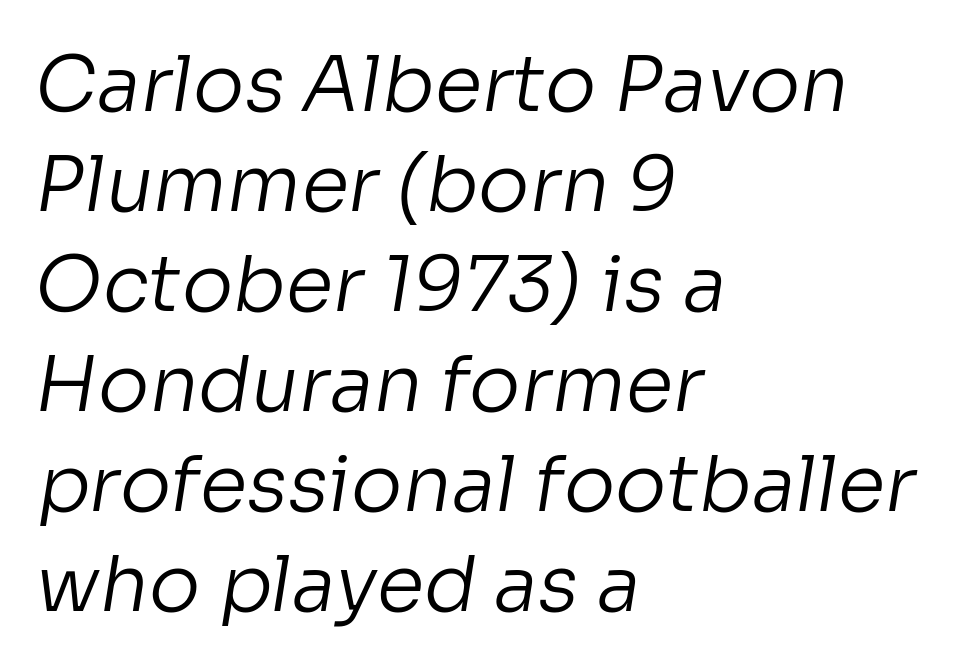
{"serif": "no", "bold": "no", "weight": "regular", "width": "normal", "stroke_contrast": "low", "x_height": "medium", "monospaced": "no", "underline": "no", "align": "left", "line_spacing": "normal", "line_spacing_ratio": 1.3, "letter_spacing": "normal", "letter_spacing_em": 0.0, "glyph_px": 77}
